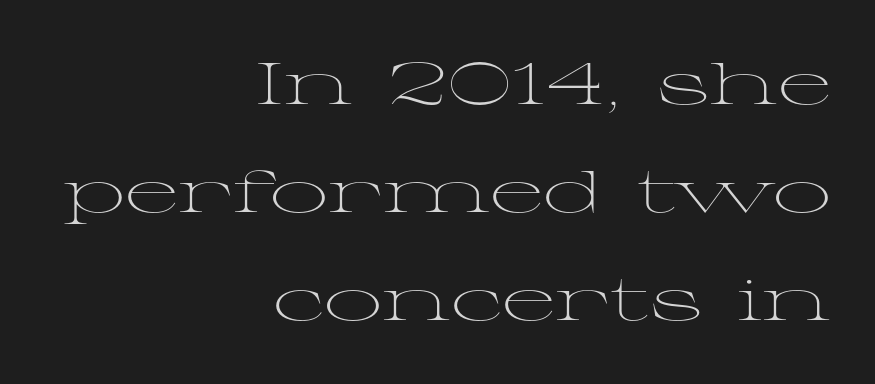
Q: Is the text bold? A: No.
Q: Is the text italic (slanted)? A: No, it is upright.
Q: Is the typeface a serif or a sans-serif typeface? A: Serif.
Q: Is the text underlined? A: No.
Q: How is the paragraph aligned? A: Right-aligned.
Q: Is the spacing between letters normal or unusually wide? A: Normal.
Q: Width (condensed, normal, or wide)? A: Wide.
Q: Stroke contrast? A: Medium.
Q: x-height? A: Medium.
Q: Monospaced? A: No.
